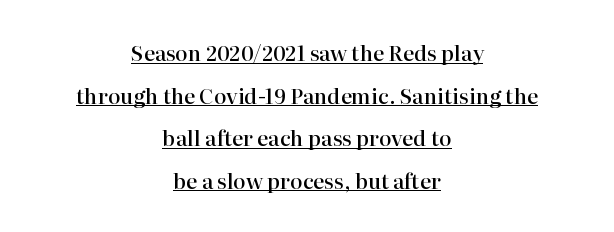
This rendering leaves character spacing at its baseline value. A baseline rule has been typeset under these characters. The face used here is a semibold: visibly heavier than regular, lighter than bold. Baseline-to-baseline distance is far greater than the letter height. Unlike italic type, these characters show no tilt at all. Teacher's note: observe the equal gaps on both sides — that is centered alignment.
